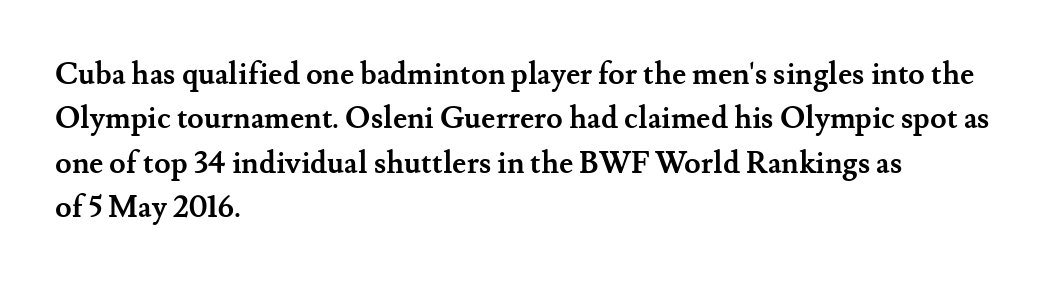
{"serif": "yes", "italic": "no", "bold": "yes", "weight": "semibold", "width": "normal", "stroke_contrast": "medium", "x_height": "small", "monospaced": "no", "underline": "no", "align": "left", "line_spacing": "normal", "line_spacing_ratio": 1.48, "letter_spacing": "normal", "letter_spacing_em": 0.0, "glyph_px": 30}
